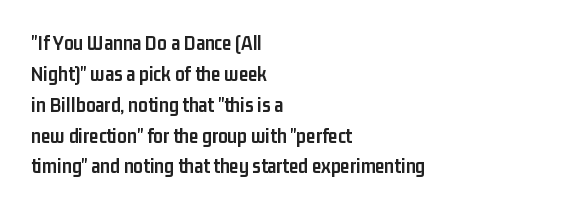
Posture: vertical. A classic flush-left, rag-right setting is used for this passage. Horizontal bands of white between lines are of average thickness. Each word holds together tightly as a unit, with standard inter-letter gaps. The font is running at its bold setting.
